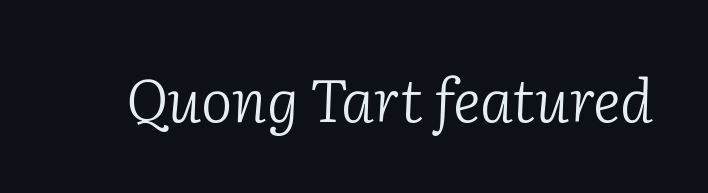
{"serif": "yes", "italic": "yes", "lean": "right", "slant_degrees": 2, "bold": "no", "weight": "light", "width": "normal", "stroke_contrast": "low", "x_height": "medium", "monospaced": "no", "underline": "no", "letter_spacing": "normal", "letter_spacing_em": 0.0, "glyph_px": 59}
